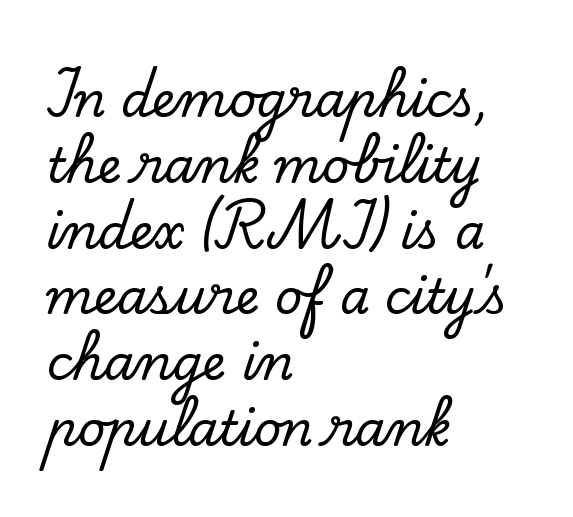
Q: Is the text italic (slanted)? A: Yes.
Q: Is the typeface a serif or a sans-serif typeface? A: Serif.
Q: Is the text underlined? A: No.
Q: How is the paragraph aligned? A: Left-aligned.
Q: Is the spacing between letters normal or unusually wide? A: Normal.
Q: Is the spacing between lines tight, normal or loose? A: Normal.
Q: Width (condensed, normal, or wide)? A: Normal.
Q: Stroke contrast? A: Low.
Q: x-height? A: Small.
Q: Monospaced? A: No.
